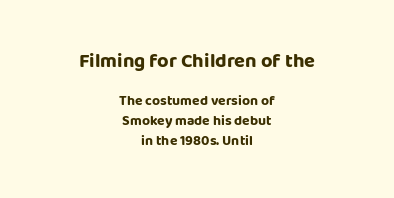
{"italic": "no", "bold": "yes", "underline": "no", "align": "center", "line_spacing": "normal", "line_spacing_ratio": 1.44, "letter_spacing": "normal", "letter_spacing_em": 0.0, "larger_block": "first", "size_ratio": 1.43, "glyph_px": 20}
